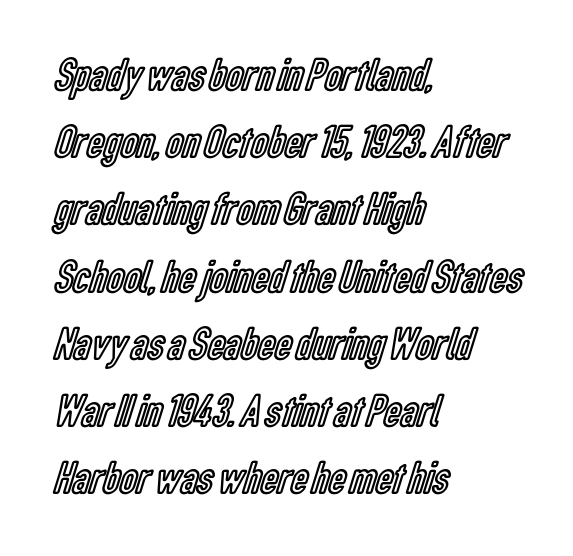
This rendering leaves character spacing at its baseline value. If you measured baseline to baseline, you'd find a middling distance. The passage shown is not underscored anywhere.
